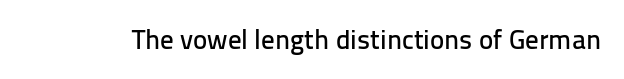
Q: Is the text italic (slanted)? A: No, it is upright.
Q: Is the text underlined? A: No.
Q: Is the spacing between letters normal or unusually wide? A: Normal.
